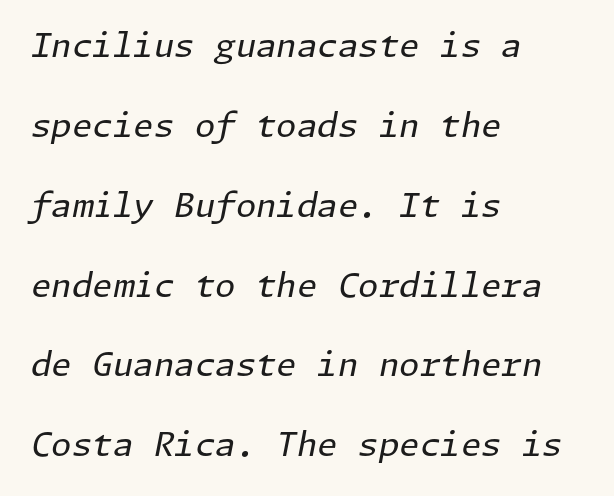
Q: Is the text bold? A: No.
Q: Is the text italic (slanted)? A: Yes, it leans right by about 11 degrees.
Q: Is the text underlined? A: No.
Q: How is the paragraph aligned? A: Left-aligned.
Q: Is the spacing between letters normal or unusually wide? A: Normal.
Q: Is the spacing between lines tight, normal or loose? A: Loose.
Q: Width (condensed, normal, or wide)? A: Normal.
Q: Stroke contrast? A: Low.
Q: x-height? A: Medium.
